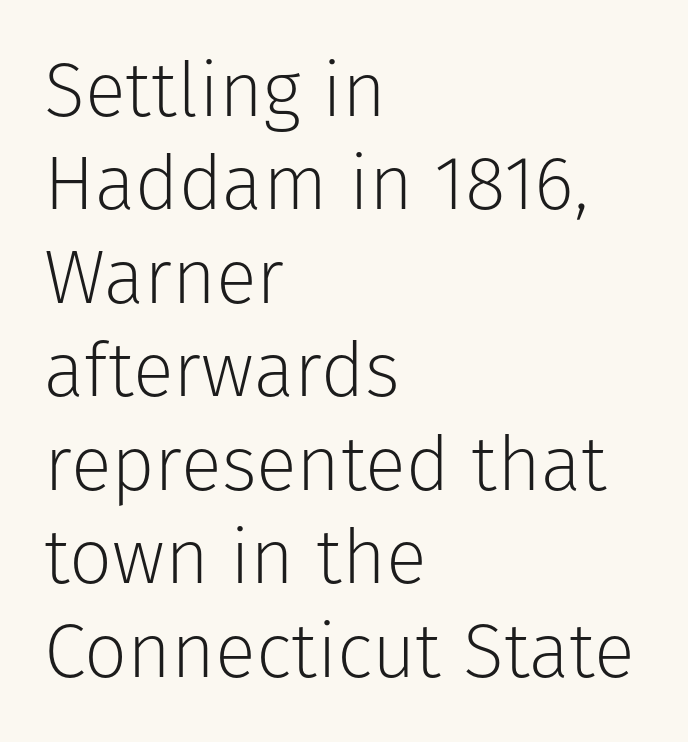
Q: Is the text bold? A: No.
Q: Is the text italic (slanted)? A: No, it is upright.
Q: Is the typeface a serif or a sans-serif typeface? A: Sans-serif.
Q: Is the text underlined? A: No.
Q: How is the paragraph aligned? A: Left-aligned.
Q: Is the spacing between letters normal or unusually wide? A: Normal.
Q: Width (condensed, normal, or wide)? A: Normal.
Q: Stroke contrast? A: Low.
Q: x-height? A: Medium.
Q: Monospaced? A: No.
